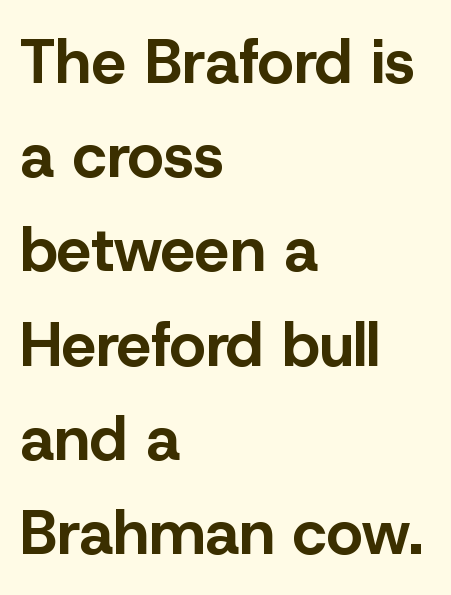
Look at the tracking — it's just the regular setting, nothing added. Where is the straight margin? On the left. This is sans-serif lettering, the kind often seen on screens and signage. Beneath every word, the page is bare. The lettering stays uniformly vertical, giving the passage a roman look. In terms of leading, this rendering sits right in the middle.
